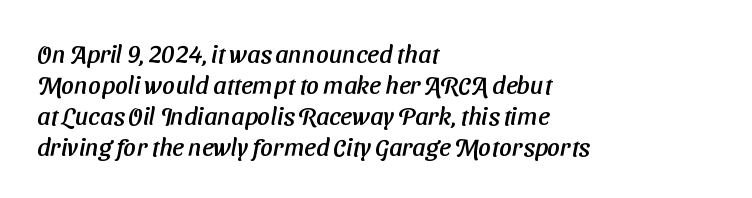
{"underline": "no", "align": "left", "line_spacing_ratio": 1.24, "letter_spacing": "normal", "letter_spacing_em": 0.0, "glyph_px": 25}
